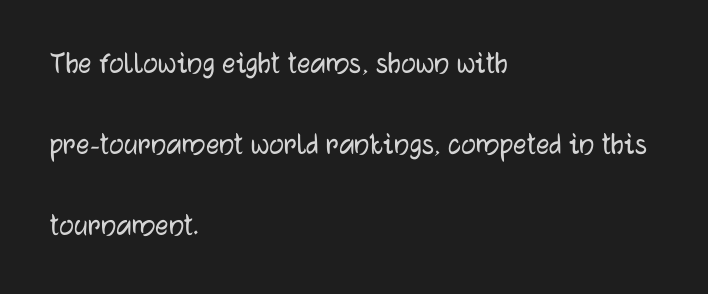
All the whitespace from short lines collects on the right. If you measured baseline to baseline, you'd find a long distance. Tall strokes in this sample are plumb rather than angled. Between one letter and the next there's only the usual sliver of space. The glyphs are unaccompanied by any horizontal stroke below them. You could not count columns in this text — the font is proportionally spaced.
